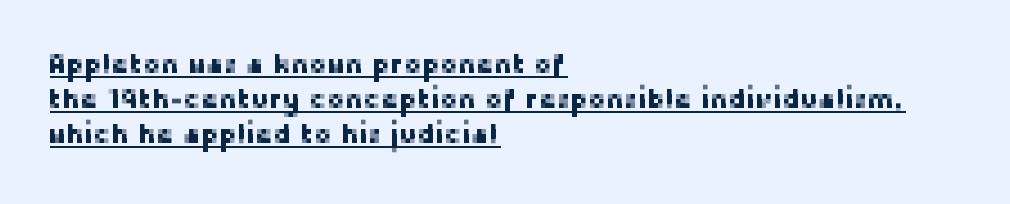
{"italic": "no", "underline": "yes", "align": "left", "line_spacing": "normal", "line_spacing_ratio": 1.3, "letter_spacing": "normal", "letter_spacing_em": 0.0, "glyph_px": 27}
